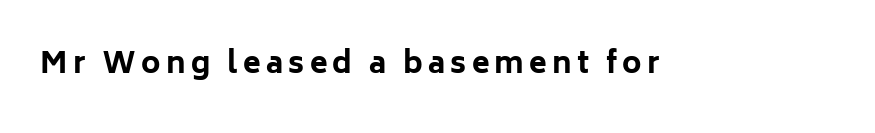
The image shows 29 px bold sans-serif type, upright; set not underlined; low stroke contrast and a medium x-height.
